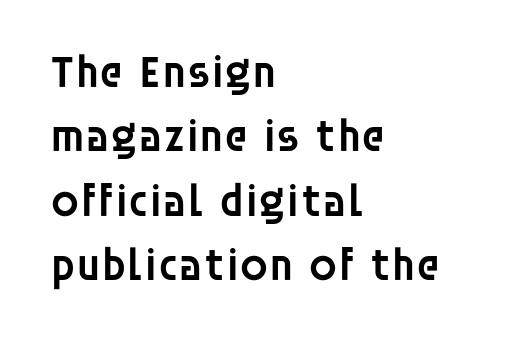
Q: Is the text bold? A: Semi-bold.
Q: Is the text italic (slanted)? A: No, it is upright.
Q: Is the typeface a serif or a sans-serif typeface? A: Sans-serif.
Q: Is the text underlined? A: No.
Q: How is the paragraph aligned? A: Left-aligned.
Q: Is the spacing between letters normal or unusually wide? A: Normal.
Q: Is the spacing between lines tight, normal or loose? A: Normal.
Q: Width (condensed, normal, or wide)? A: Normal.
Q: Stroke contrast? A: Low.
Q: x-height? A: Large.
Q: Monospaced? A: No.
